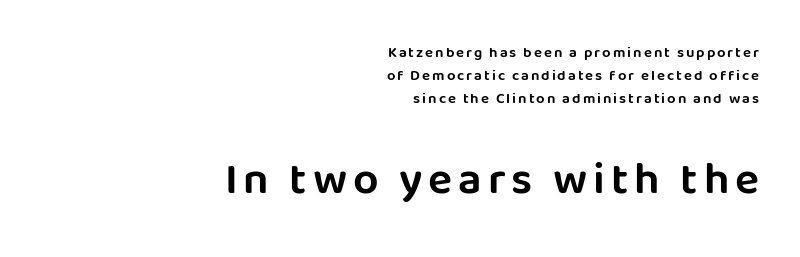
Q: Is the text italic (slanted)? A: No, it is upright.
Q: Is the typeface a serif or a sans-serif typeface? A: Sans-serif.
Q: Is the text underlined? A: No.
Q: How is the paragraph aligned? A: Right-aligned.
Q: Is the spacing between lines tight, normal or loose? A: Normal.
Q: Which block of text is set in a larger size, the first (top) or the second (bottom)? A: The second (bottom) one.
Q: Width (condensed, normal, or wide)? A: Normal.
Q: Stroke contrast? A: Low.
Q: x-height? A: Large.
Q: Monospaced? A: No.
